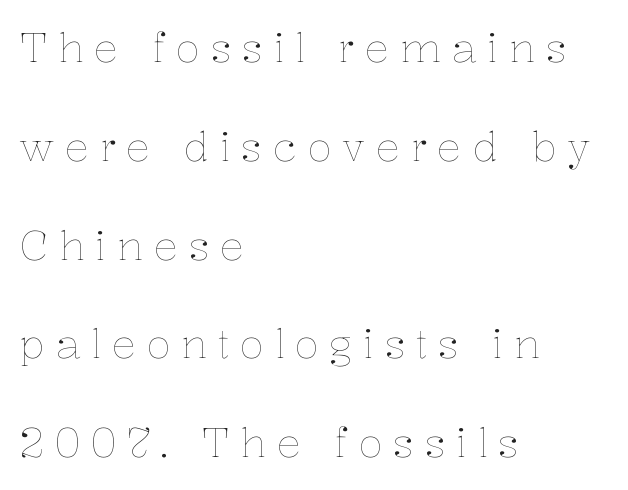
The image shows 41 px thin type, upright; set left-aligned, loose line spacing (2.41x), unusually wide letter spacing (+0.25 em), not underlined; low stroke contrast and a medium x-height.
